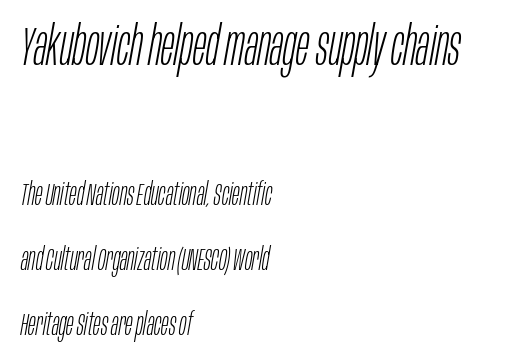
{"italic": "yes", "lean": "right", "slant_degrees": 10, "bold": "no", "weight": "light", "width": "condensed", "stroke_contrast": "low", "x_height": "large", "monospaced": "no", "underline": "no", "align": "left", "line_spacing": "loose", "line_spacing_ratio": 2.09, "letter_spacing": "normal", "letter_spacing_em": 0.0, "larger_block": "first", "size_ratio": 1.77, "glyph_px": 55}
